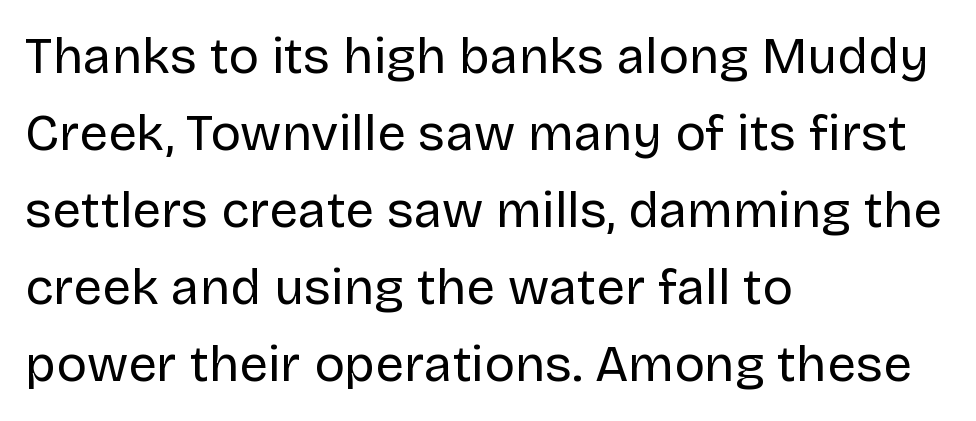
The image shows 51 px regular-weight sans-serif type, upright; set left-aligned, normal line spacing (1.51x), normal letter spacing, not underlined; low stroke contrast and a large x-height.
